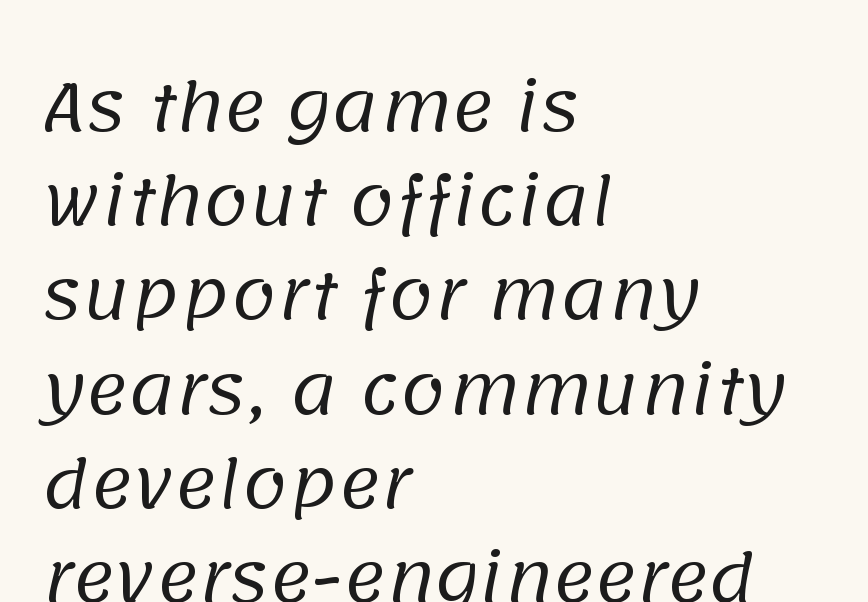
There is no visible air inserted between adjacent glyphs. These lines stack with their left ends in a neat column. Honestly, there is no underline to notice here at all. Compared with typical paragraphs, the rows here are spaced about the same. No feet cap the strokes, marking this as sans-serif type. Counters stay open thanks to moderate or lighter strokes.
